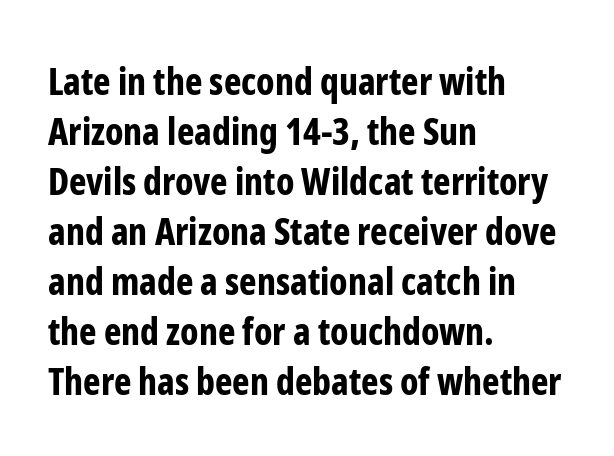
You could call the tracking neutral — neither tight nor loose. These lines were composed using upright roman letters. Typographic density is high because the face is bold. This sample is left-justified, so line endings fall wherever the words run out.
